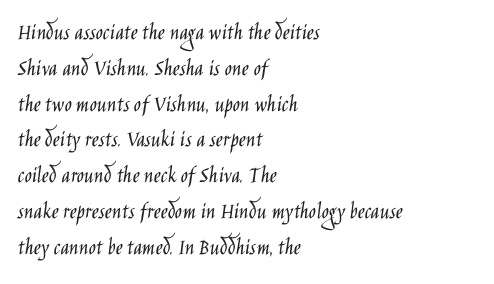
The image shows 24 px text type; set left-aligned, normal line spacing (1.49x), normal letter spacing, not underlined.
